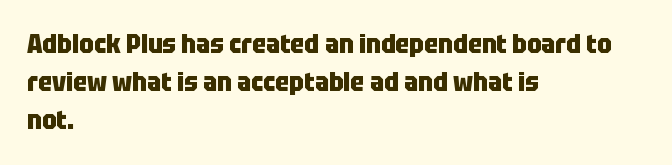
One glance says typical: line gaps are just what's usual. Students, note that the glyphs here touch the page at normal intervals. When letters stand straight like this, we call the style roman or upright. The string is rendered with underlining switched off. Casual observation: everything's shoved over to the left.
